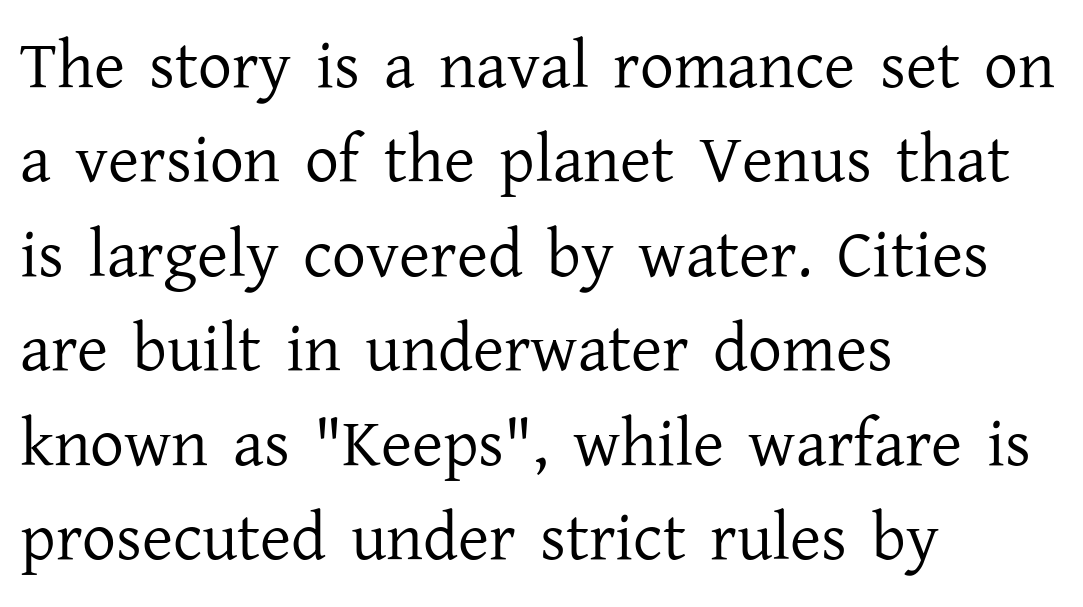
The image shows 67 px regular-weight serif type, upright; set left-aligned, normal line spacing (1.41x), normal letter spacing, not underlined; low stroke contrast and a medium x-height.
